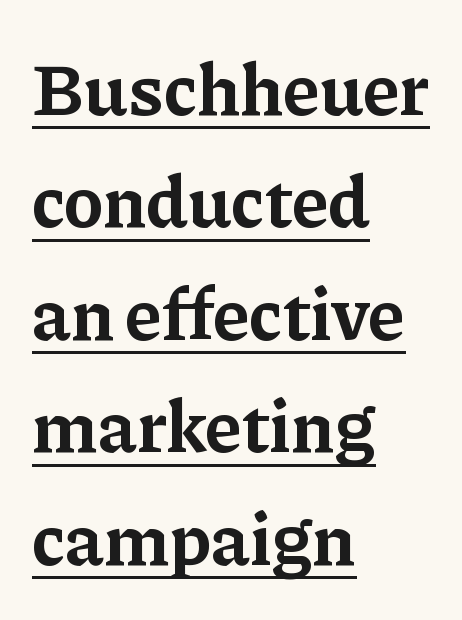
Q: Is the text bold? A: Yes.
Q: Is the text italic (slanted)? A: No, it is upright.
Q: Is the typeface a serif or a sans-serif typeface? A: Serif.
Q: Is the text underlined? A: Yes.
Q: How is the paragraph aligned? A: Left-aligned.
Q: Is the spacing between letters normal or unusually wide? A: Normal.
Q: Is the spacing between lines tight, normal or loose? A: Normal.
Q: Width (condensed, normal, or wide)? A: Normal.
Q: Stroke contrast? A: Low.
Q: x-height? A: Medium.
Q: Monospaced? A: No.
